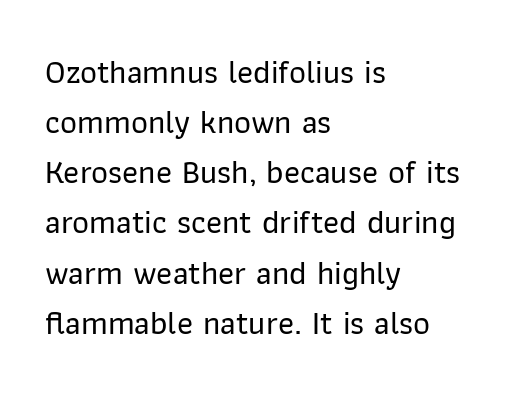
The image shows 33 px sans-serif type, upright; set left-aligned, normal line spacing (1.52x), normal letter spacing, not underlined; low stroke contrast and a medium x-height.
